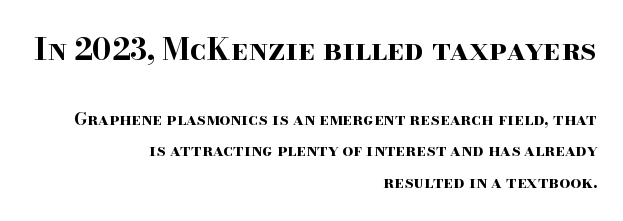
{"serif": "yes", "italic": "no", "bold": "yes", "weight": "bold", "width": "wide", "stroke_contrast": "high", "x_height": "small", "monospaced": "no", "underline": "no", "align": "right", "line_spacing_ratio": 1.84, "letter_spacing": "normal", "letter_spacing_em": 0.0, "larger_block": "first", "size_ratio": 1.76, "glyph_px": 30}
